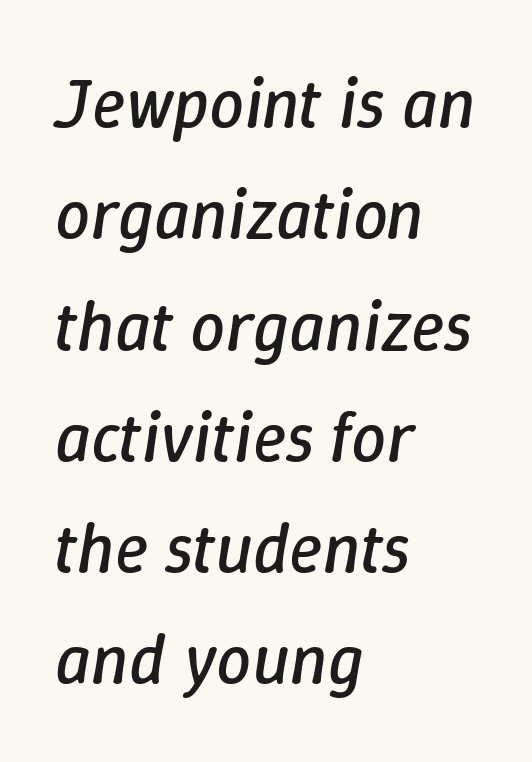
Regarding leading, the lines here are spaced in the standard way. Vertical stems look standard width or narrower in stroke. The text block is weighted toward the left margin, trailing off unevenly rightward. Compared with typical body copy, the letter spacing here is the same. Designer's note — italics engaged.
